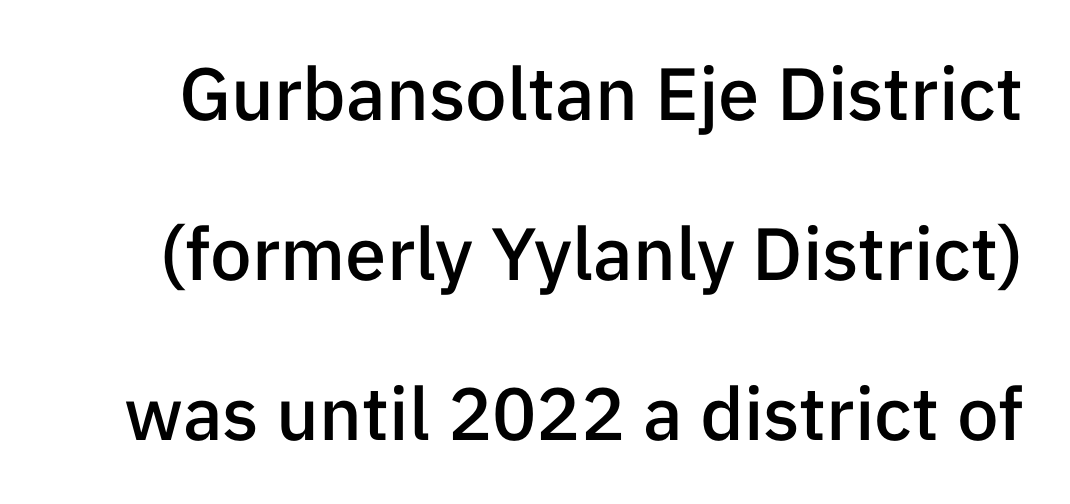
{"serif": "no", "italic": "no", "bold": "semi", "weight": "semibold", "width": "normal", "stroke_contrast": "low", "x_height": "medium", "monospaced": "no", "underline": "no", "line_spacing": "loose", "line_spacing_ratio": 2.16, "letter_spacing": "normal", "letter_spacing_em": 0.0, "glyph_px": 74}
